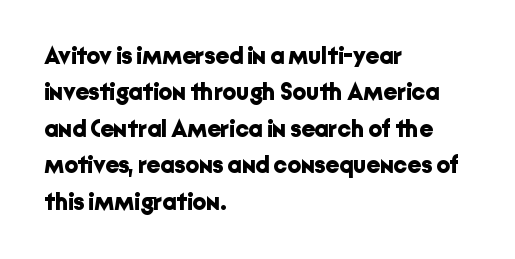
The image shows 24 px bold type, upright; set left-aligned, normal line spacing (1.52x), normal letter spacing, not underlined.
